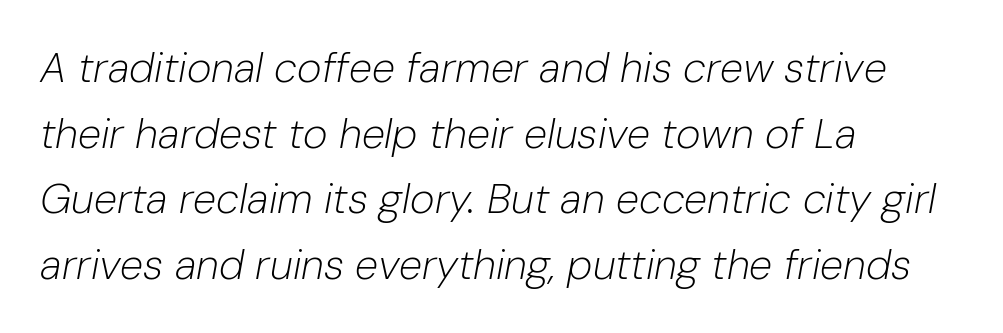
The image shows 42 px light type, italic (leaning right); set left-aligned, normal line spacing (1.56x), normal letter spacing, not underlined; low stroke contrast and a medium x-height.
